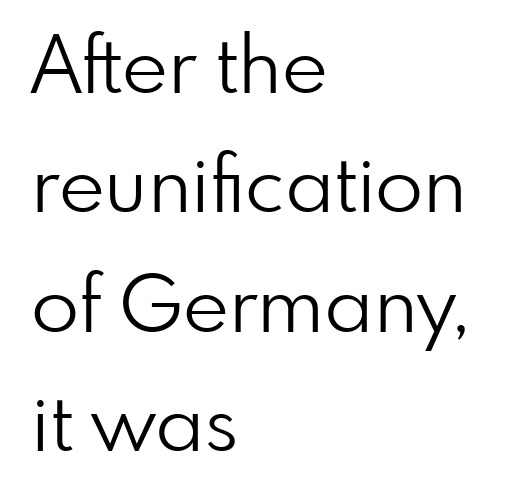
The lines sit at an ordinary, default distance from one another. The weight tops out at a normal text grade. The rag falls on the right side of this text block. Nobody touched the tracking dial on this one. The rendering uses natural spacing where letterforms have individual widths. The foot of each line stays bare and open.
